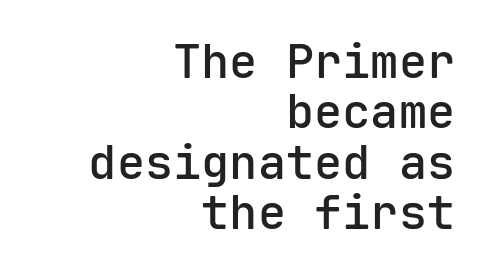
Q: Is the text bold? A: Semi-bold.
Q: Is the text italic (slanted)? A: No, it is upright.
Q: Is the typeface a serif or a sans-serif typeface? A: Sans-serif.
Q: Is the text underlined? A: No.
Q: How is the paragraph aligned? A: Right-aligned.
Q: Is the spacing between letters normal or unusually wide? A: Normal.
Q: Is the spacing between lines tight, normal or loose? A: Tight.
Q: Width (condensed, normal, or wide)? A: Normal.
Q: Stroke contrast? A: Low.
Q: x-height? A: Medium.
Q: Monospaced? A: Yes.
